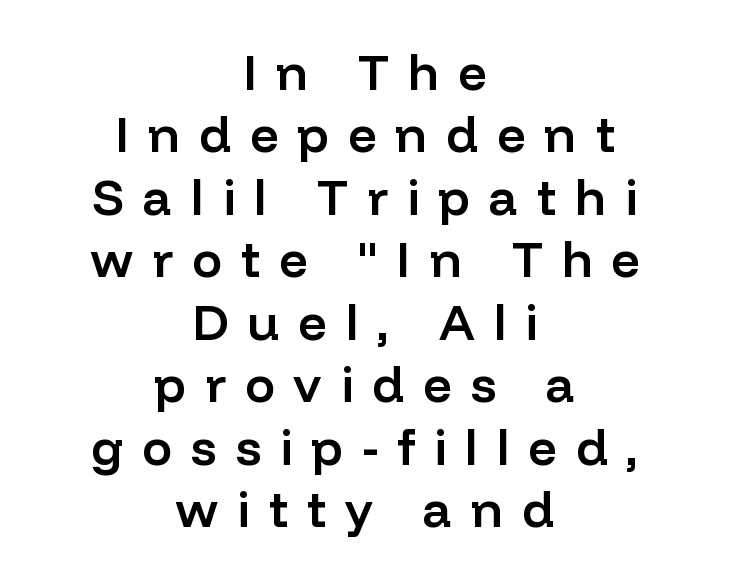
Q: Is the text bold? A: Semi-bold.
Q: Is the text italic (slanted)? A: No, it is upright.
Q: Is the typeface a serif or a sans-serif typeface? A: Sans-serif.
Q: Is the text underlined? A: No.
Q: How is the paragraph aligned? A: Centered.
Q: Is the spacing between letters normal or unusually wide? A: Unusually wide.
Q: Is the spacing between lines tight, normal or loose? A: Normal.
Q: Width (condensed, normal, or wide)? A: Normal.
Q: Stroke contrast? A: Low.
Q: x-height? A: Medium.
Q: Monospaced? A: No.
